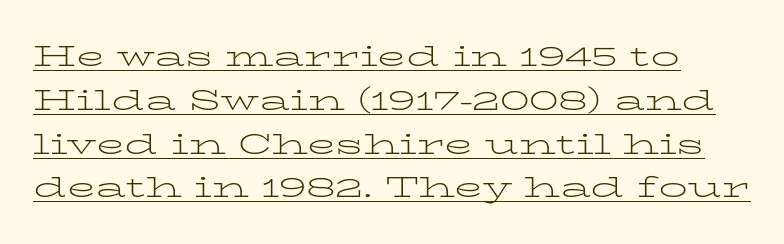
Q: Is the text bold? A: No.
Q: Is the text italic (slanted)? A: No, it is upright.
Q: Is the typeface a serif or a sans-serif typeface? A: Serif.
Q: Is the text underlined? A: Yes.
Q: Is the spacing between letters normal or unusually wide? A: Normal.
Q: Is the spacing between lines tight, normal or loose? A: Normal.
Q: Width (condensed, normal, or wide)? A: Wide.
Q: Stroke contrast? A: Low.
Q: x-height? A: Medium.
Q: Monospaced? A: No.
